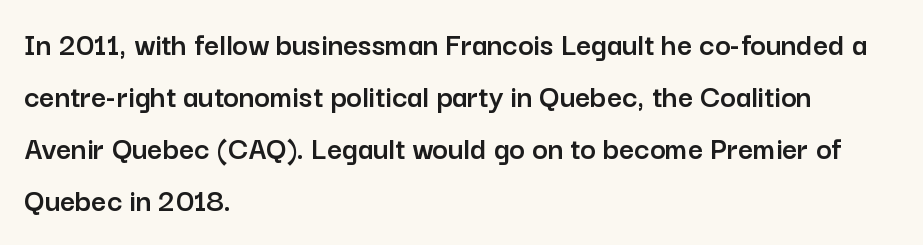
The image shows 33 px sans-serif type, upright; set left-aligned, normal line spacing (1.58x), normal letter spacing, not underlined; low stroke contrast and a medium x-height.
